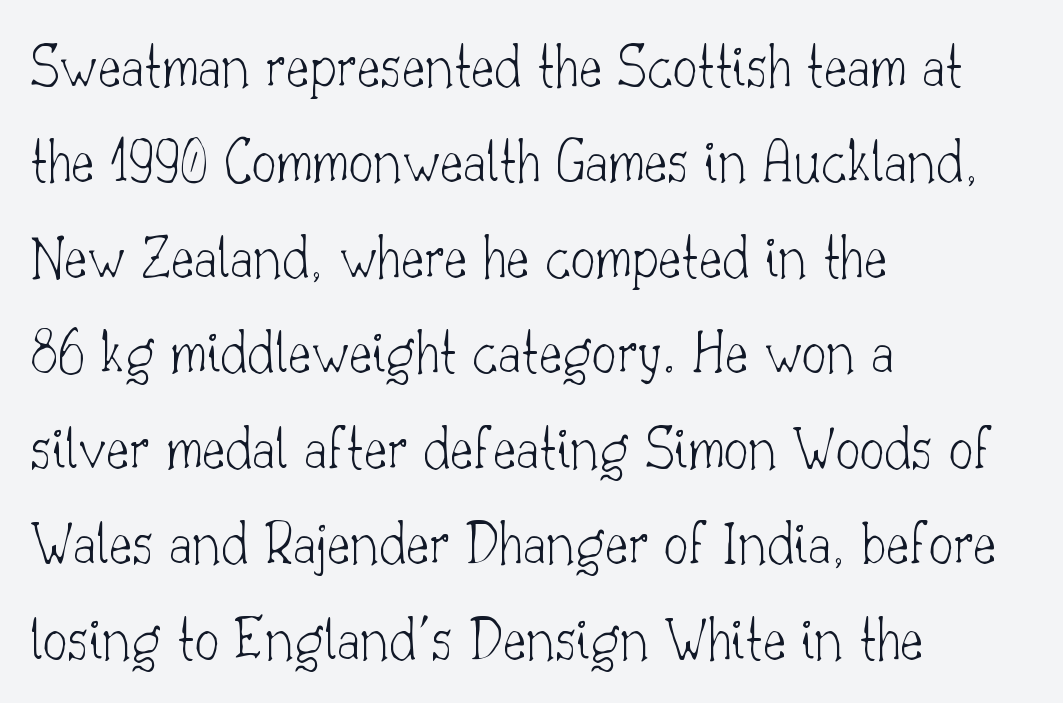
Q: Is the text bold? A: No.
Q: Is the text italic (slanted)? A: No, it is upright.
Q: Is the typeface a serif or a sans-serif typeface? A: Serif.
Q: Is the text underlined? A: No.
Q: How is the paragraph aligned? A: Left-aligned.
Q: Is the spacing between letters normal or unusually wide? A: Normal.
Q: Is the spacing between lines tight, normal or loose? A: Normal.
Q: Width (condensed, normal, or wide)? A: Normal.
Q: Stroke contrast? A: Low.
Q: x-height? A: Small.
Q: Monospaced? A: No.
